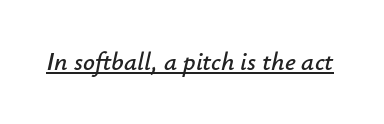
The face used here appears with an underline applied. Default kerning and tracking; the words read as compact shapes. Yep, that's italic — everything's leaning.
